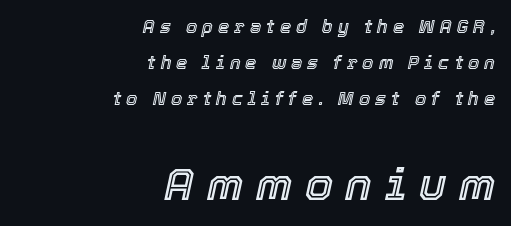
Q: Is the text italic (slanted)? A: Yes, it leans right by about 12 degrees.
Q: Is the text underlined? A: No.
Q: How is the paragraph aligned? A: Right-aligned.
Q: Is the spacing between letters normal or unusually wide? A: Unusually wide.
Q: Is the spacing between lines tight, normal or loose? A: Loose.
Q: Which block of text is set in a larger size, the first (top) or the second (bottom)? A: The second (bottom) one.
Q: Width (condensed, normal, or wide)? A: Normal.
Q: x-height? A: Medium.
Q: Monospaced? A: No.
